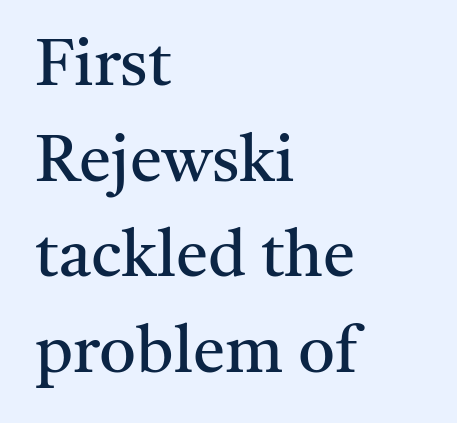
{"serif": "yes", "italic": "no", "bold": "no", "weight": "regular", "width": "normal", "stroke_contrast": "medium", "x_height": "medium", "monospaced": "no", "underline": "no", "align": "left", "line_spacing": "normal", "line_spacing_ratio": 1.47, "letter_spacing": "normal", "letter_spacing_em": 0.0, "glyph_px": 65}
